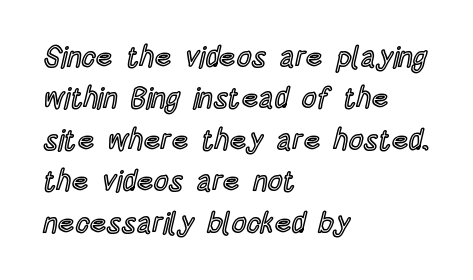
{"width": "condensed", "x_height": "large", "monospaced": "no", "underline": "no", "align": "left", "line_spacing": "normal", "line_spacing_ratio": 1.43, "letter_spacing": "normal", "letter_spacing_em": 0.0, "glyph_px": 29}
